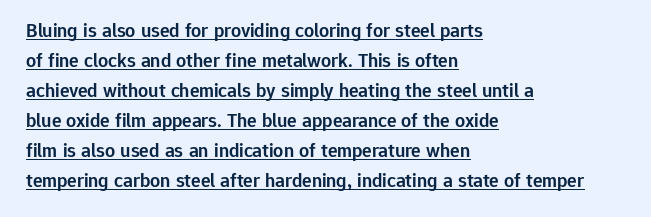
Nothing unusual about the tracking: characters are spaced as the font intends. Underlined type. Italic? Not at all — the glyphs are vertical. The rendering uses a semibold face; strokes are thickened but not to full bold.
